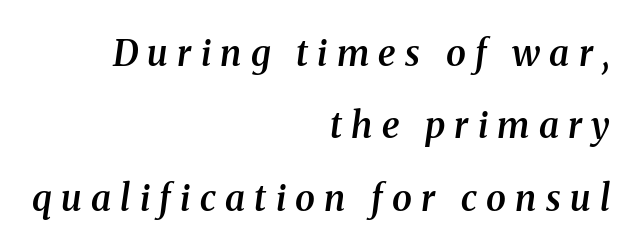
{"serif": "yes", "italic": "yes", "lean": "right", "slant_degrees": 8, "bold": "semi", "weight": "semibold", "width": "normal", "stroke_contrast": "medium", "x_height": "medium", "monospaced": "no", "underline": "no", "align": "right", "line_spacing": "loose", "line_spacing_ratio": 2.01, "letter_spacing": "wide", "letter_spacing_em": 0.26, "glyph_px": 36}
